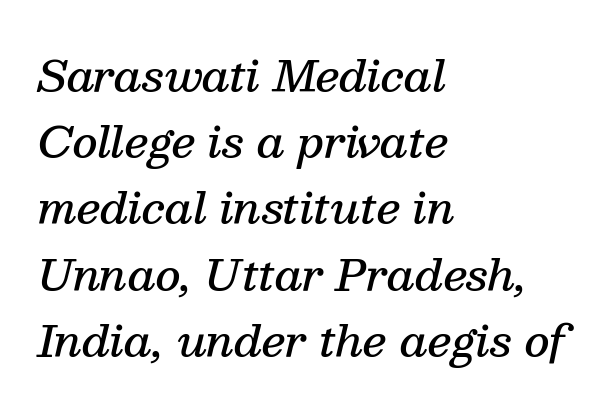
Q: Is the text bold? A: Semi-bold.
Q: Is the text italic (slanted)? A: Yes, it leans right by about 13 degrees.
Q: Is the typeface a serif or a sans-serif typeface? A: Serif.
Q: Is the text underlined? A: No.
Q: How is the paragraph aligned? A: Left-aligned.
Q: Is the spacing between letters normal or unusually wide? A: Normal.
Q: Is the spacing between lines tight, normal or loose? A: Normal.
Q: Width (condensed, normal, or wide)? A: Normal.
Q: Stroke contrast? A: Medium.
Q: x-height? A: Medium.
Q: Monospaced? A: No.
